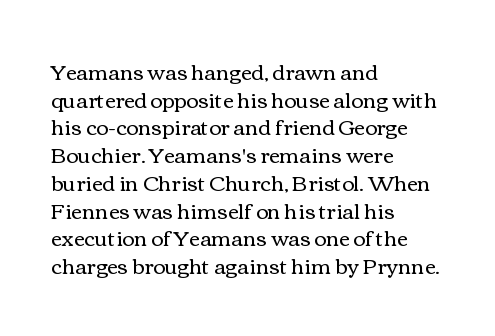
The image shows 21 px text type, upright; set left-aligned, normal line spacing (1.32x), normal letter spacing, not underlined.
